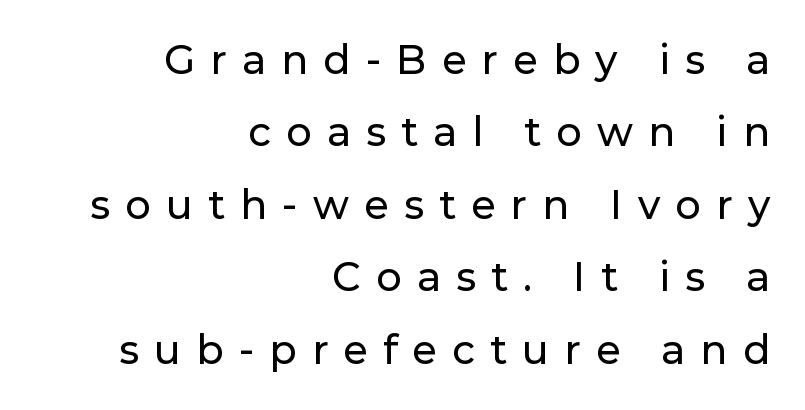
Q: Is the text italic (slanted)? A: No, it is upright.
Q: Is the typeface a serif or a sans-serif typeface? A: Sans-serif.
Q: Is the text underlined? A: No.
Q: How is the paragraph aligned? A: Right-aligned.
Q: Is the spacing between letters normal or unusually wide? A: Unusually wide.
Q: Width (condensed, normal, or wide)? A: Normal.
Q: Stroke contrast? A: Low.
Q: x-height? A: Medium.
Q: Monospaced? A: No.
